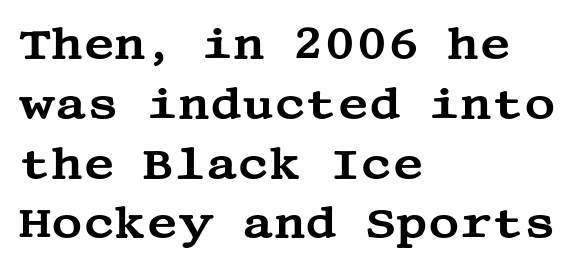
In CSS terms this would be text-align: left. Does the lettering tilt? It doesn't — this is upright. The text was rendered using a seriffed face with decorative stroke endings. The words here are not underlined. Evenly set lines give the paragraph a standard silhouette. Caption: standard tracking, unaltered.
